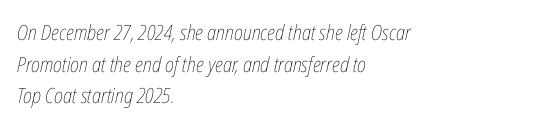
The image shows 21 px text type, italic (leaning right); set left-aligned, normal line spacing (1.51x), normal letter spacing, not underlined.
